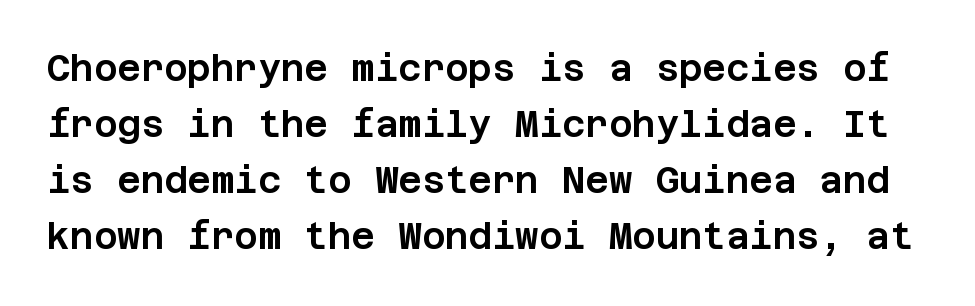
The image shows 36 px sans-serif type, upright; set normal line spacing (1.56x), normal letter spacing, not underlined; low stroke contrast and a large x-height.
